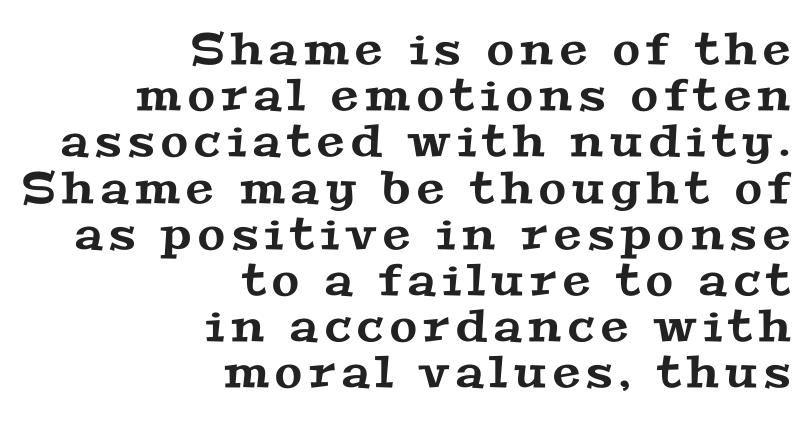
Q: Is the typeface a serif or a sans-serif typeface? A: Serif.
Q: Is the text underlined? A: No.
Q: How is the paragraph aligned? A: Right-aligned.
Q: Is the spacing between lines tight, normal or loose? A: Tight.
Q: Width (condensed, normal, or wide)? A: Wide.
Q: Stroke contrast? A: Medium.
Q: x-height? A: Medium.
Q: Monospaced? A: No.
